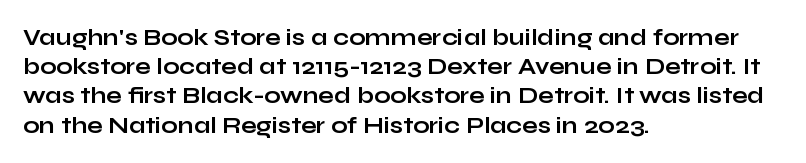
Q: Is the text bold? A: Yes.
Q: Is the text italic (slanted)? A: No, it is upright.
Q: Is the text underlined? A: No.
Q: How is the paragraph aligned? A: Left-aligned.
Q: Is the spacing between letters normal or unusually wide? A: Normal.
Q: Is the spacing between lines tight, normal or loose? A: Normal.
